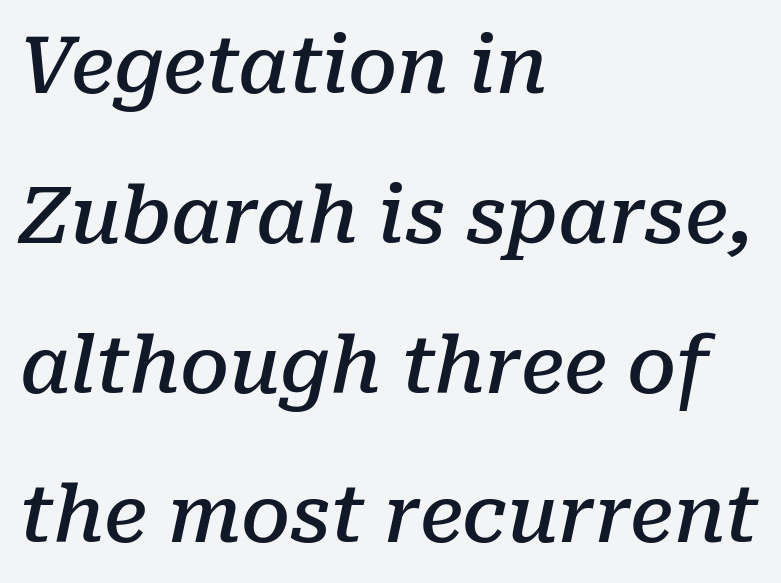
The image shows 78 px semibold serif type, italic (leaning right); set left-aligned, loose line spacing (1.92x), normal letter spacing, not underlined; low stroke contrast and a medium x-height.
